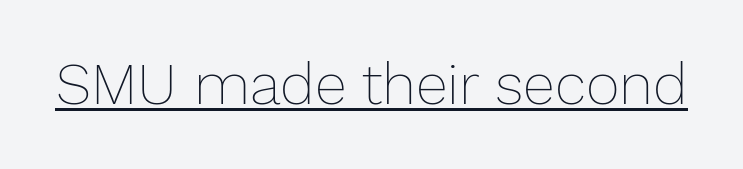
The image shows 58 px thin type, upright; set normal letter spacing, underlined; low stroke contrast and a medium x-height.
